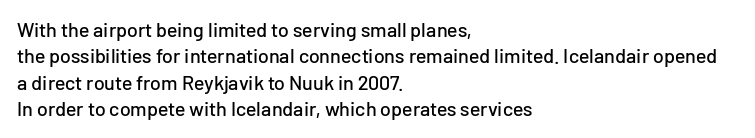
{"italic": "no", "underline": "no", "align": "left", "line_spacing": "normal", "line_spacing_ratio": 1.32, "letter_spacing": "normal", "letter_spacing_em": 0.0, "glyph_px": 20}
